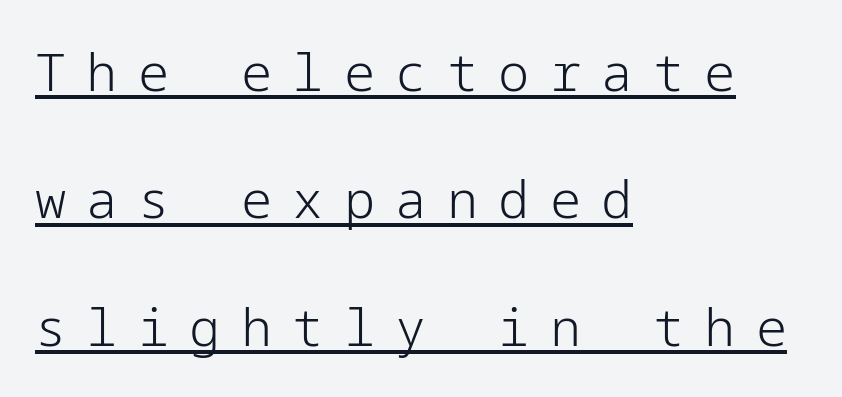
Style check: upright. Honestly, the underline is the first thing you notice here. Characters follow at a spacing far wider than the type designer built in. Is there much room between lines? Yes — plenty of vertical air separates them.
